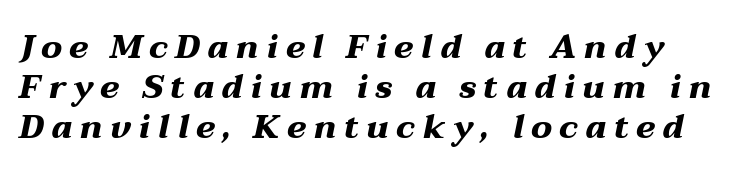
The image shows 33 px heavy, wide type, italic (leaning right); set line spacing 1.21x, unusually wide letter spacing (+0.22 em), not underlined; medium stroke contrast and a medium x-height.
